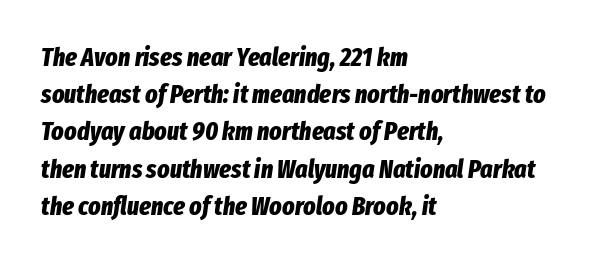
Typesetter's note: full bold, strokes at maximum text heaviness. Leftover space on each line is placed entirely after the last word. The gaps between neighbouring characters are ordinary and unremarkable. Summary of vertical rhythm: regular, with standard interline spacing. The rendering applies a slant to the glyphs.
